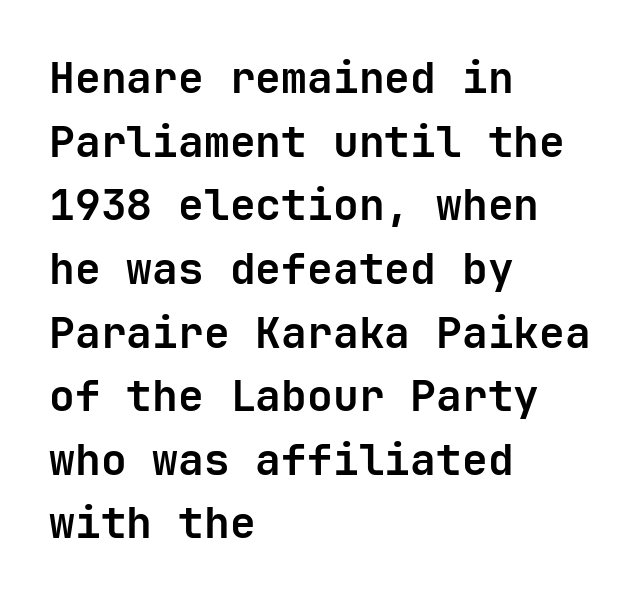
Q: Is the text bold? A: Yes.
Q: Is the text italic (slanted)? A: No, it is upright.
Q: Is the typeface a serif or a sans-serif typeface? A: Sans-serif.
Q: Is the text underlined? A: No.
Q: How is the paragraph aligned? A: Left-aligned.
Q: Is the spacing between letters normal or unusually wide? A: Normal.
Q: Is the spacing between lines tight, normal or loose? A: Normal.
Q: Width (condensed, normal, or wide)? A: Normal.
Q: Stroke contrast? A: Low.
Q: x-height? A: Medium.
Q: Monospaced? A: Yes.
